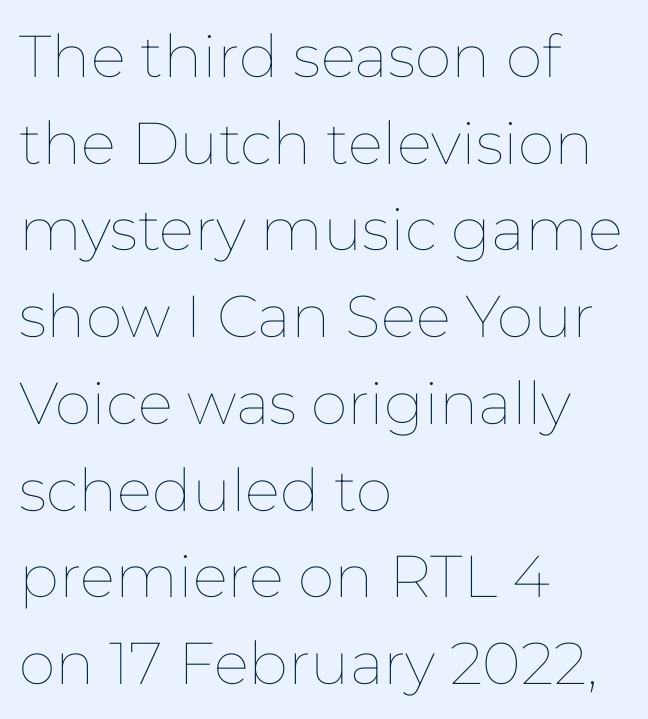
Has an underline been added? It has not. Do the letters lean? They stand straight. Leading: standard. This sample has the flowing, uneven cadence of proportional lettering. All the whitespace from short lines collects on the right. Weight: regular or lighter.
